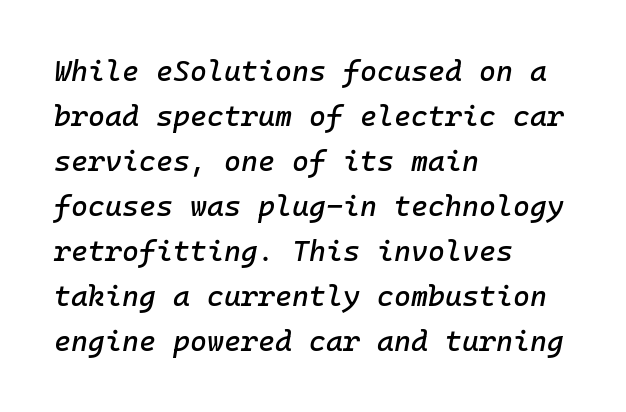
{"italic": "yes", "lean": "right", "slant_degrees": 10, "width": "normal", "stroke_contrast": "low", "x_height": "medium", "underline": "no", "align": "left", "line_spacing": "normal", "line_spacing_ratio": 1.55, "letter_spacing": "normal", "letter_spacing_em": 0.0, "glyph_px": 29}
